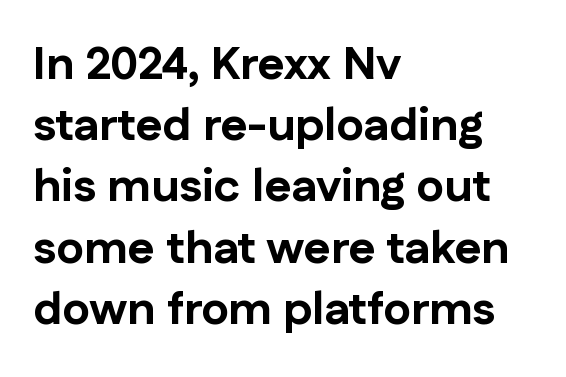
The image shows 46 px bold sans-serif type, upright; set left-aligned, normal line spacing (1.33x), normal letter spacing, not underlined; low stroke contrast and a medium x-height.
